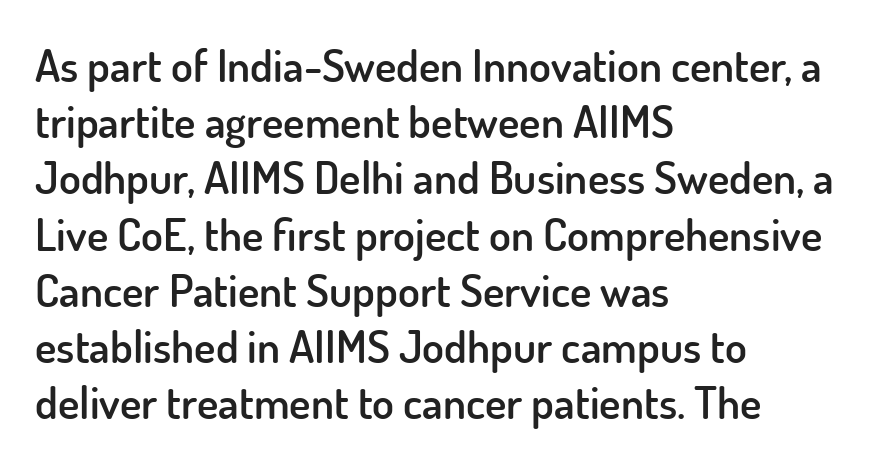
Examine the stroke ends and you'll find no serifs. Tracking value appears to be zero — textbook default spacing. Looks like regular typesetting: each glyph gets only the width it needs. Type without underlining.
